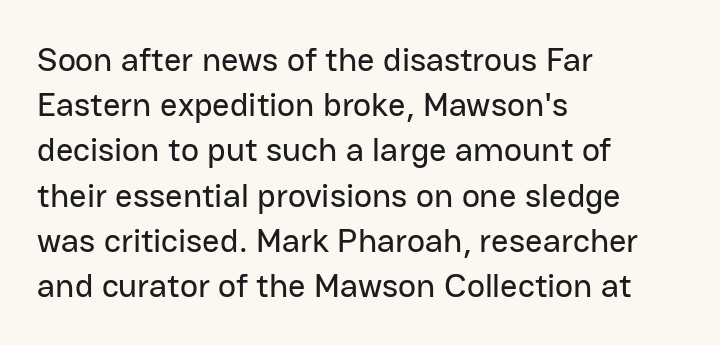
The image shows 34 px sans-serif type, upright; set left-aligned, normal line spacing (1.33x), normal letter spacing, not underlined; low stroke contrast and a medium x-height.
